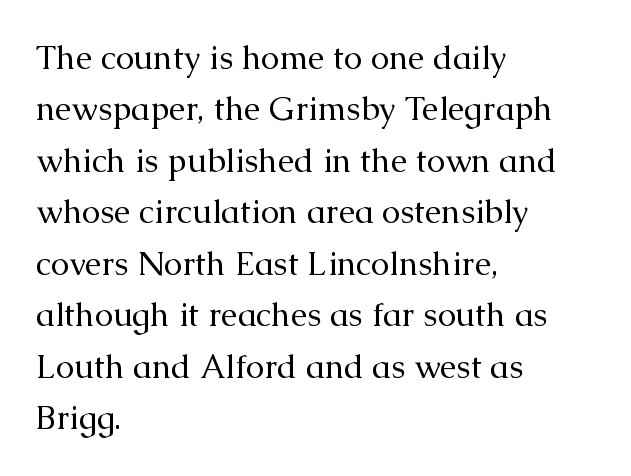
Q: Is the text bold? A: No.
Q: Is the text italic (slanted)? A: No, it is upright.
Q: Is the typeface a serif or a sans-serif typeface? A: Serif.
Q: Is the text underlined? A: No.
Q: How is the paragraph aligned? A: Left-aligned.
Q: Is the spacing between letters normal or unusually wide? A: Normal.
Q: Is the spacing between lines tight, normal or loose? A: Normal.
Q: Width (condensed, normal, or wide)? A: Normal.
Q: Stroke contrast? A: Medium.
Q: x-height? A: Medium.
Q: Monospaced? A: No.
